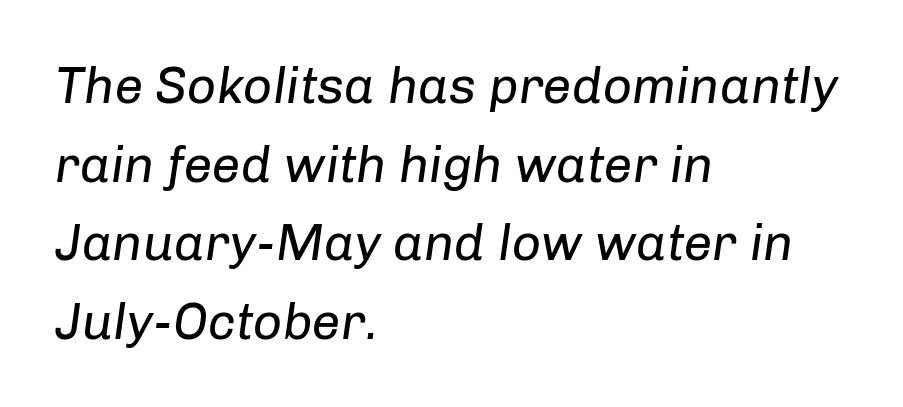
The image shows 51 px regular-weight type, italic (leaning right); set left-aligned, normal line spacing (1.54x), normal letter spacing, not underlined; low stroke contrast and a medium x-height.
